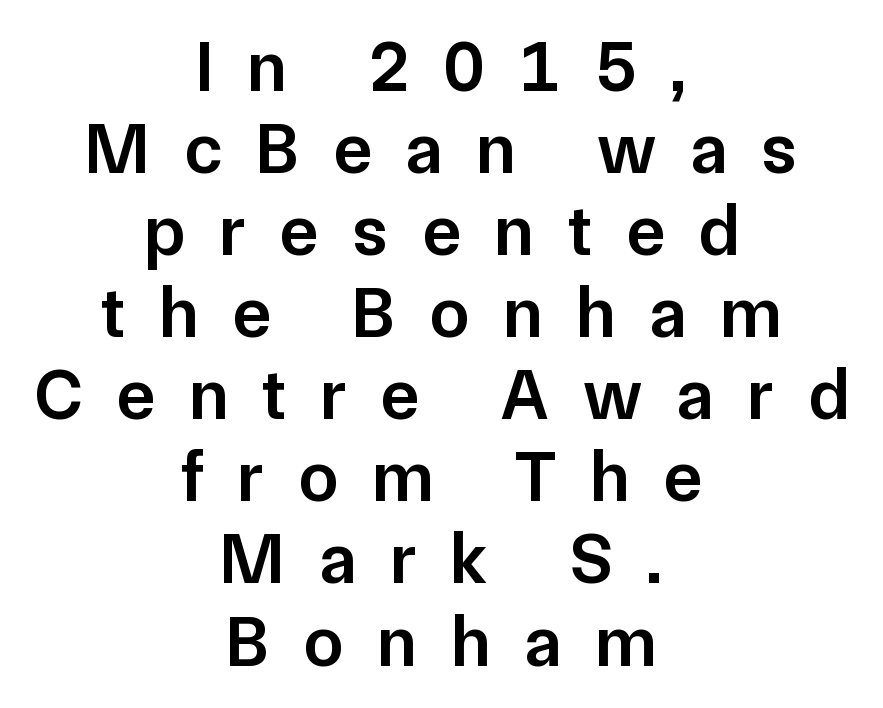
{"serif": "no", "italic": "no", "bold": "semi", "weight": "semibold", "width": "normal", "stroke_contrast": "low", "x_height": "medium", "monospaced": "no", "underline": "no", "align": "center", "line_spacing": "tight", "line_spacing_ratio": 1.14, "letter_spacing": "wide", "letter_spacing_em": 0.47, "glyph_px": 72}
